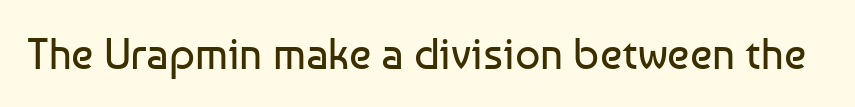
The image shows 44 px regular-weight sans-serif type, upright; set normal letter spacing, not underlined; low stroke contrast and a medium x-height.
